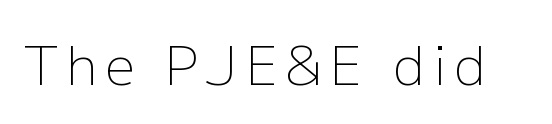
{"serif": "no", "italic": "no", "bold": "no", "weight": "light", "width": "normal", "stroke_contrast": "low", "x_height": "medium", "monospaced": "no", "underline": "no", "glyph_px": 53}
